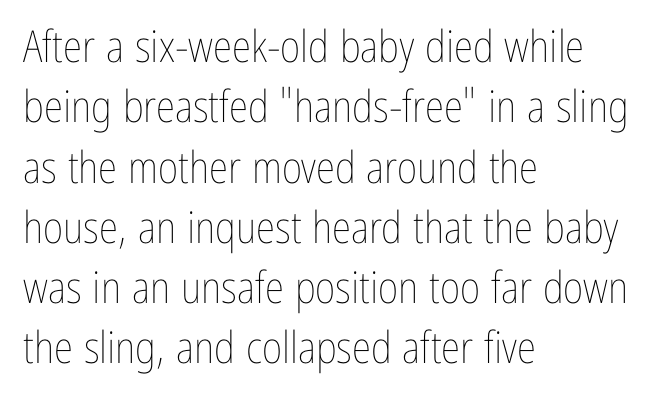
{"italic": "no", "bold": "no", "weight": "thin", "width": "condensed", "stroke_contrast": "low", "x_height": "medium", "monospaced": "no", "underline": "no", "align": "left", "line_spacing": "normal", "line_spacing_ratio": 1.37, "letter_spacing": "normal", "letter_spacing_em": 0.0, "glyph_px": 44}
